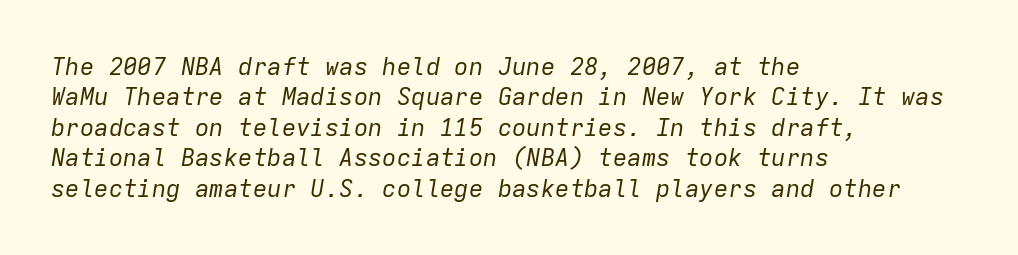
{"italic": "yes", "lean": "right", "slant_degrees": 9, "bold": "no", "underline": "no", "align": "left", "line_spacing": "normal", "line_spacing_ratio": 1.27, "letter_spacing": "normal", "letter_spacing_em": 0.0, "glyph_px": 24}
